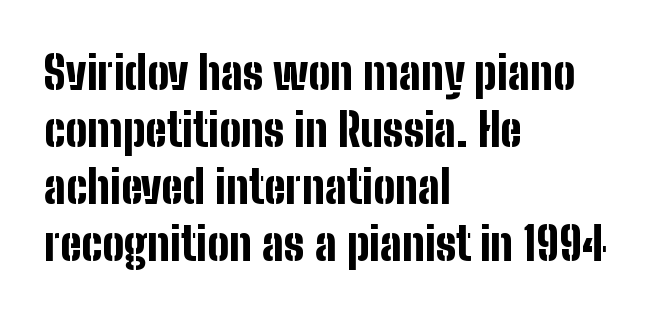
Posture: straight, roman, zero tilt. A classic flush-left, rag-right setting is used for this passage. The letterforms sit shoulder to shoulder at normal distance. Descenders are the only things crossing below the line. On the weight axis this lands at bold, roughly 700.
